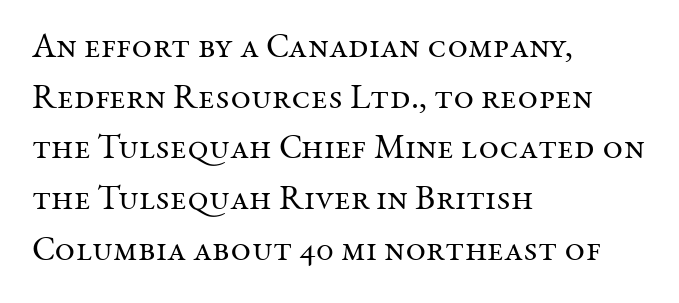
The image shows 35 px regular-weight serif type, upright; set left-aligned, normal line spacing (1.45x), normal letter spacing, not underlined; medium stroke contrast and a medium x-height.
